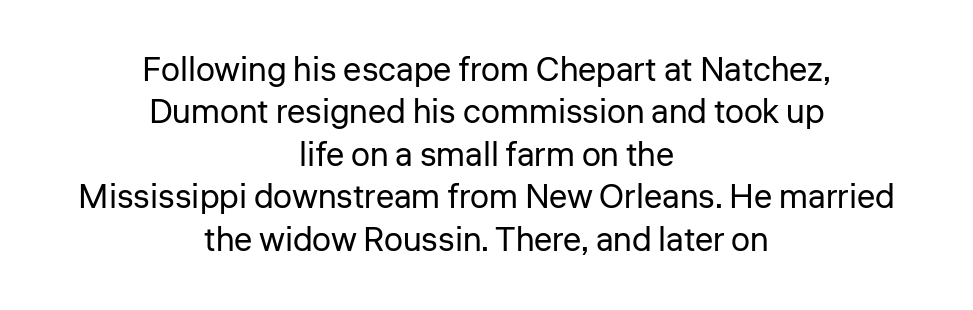
The image shows 34 px regular-weight sans-serif type, upright; set centered, normal line spacing (1.25x), normal letter spacing, not underlined; low stroke contrast and a medium x-height.
